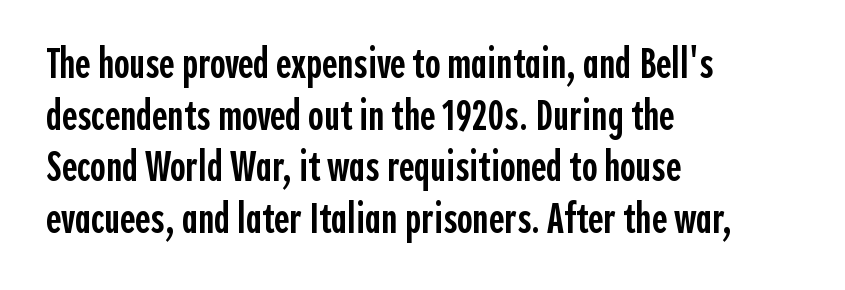
{"serif": "no", "italic": "no", "bold": "semi", "weight": "semibold", "width": "condensed", "x_height": "medium", "monospaced": "no", "underline": "no", "align": "left", "line_spacing_ratio": 1.23, "letter_spacing": "normal", "letter_spacing_em": 0.0, "glyph_px": 42}
